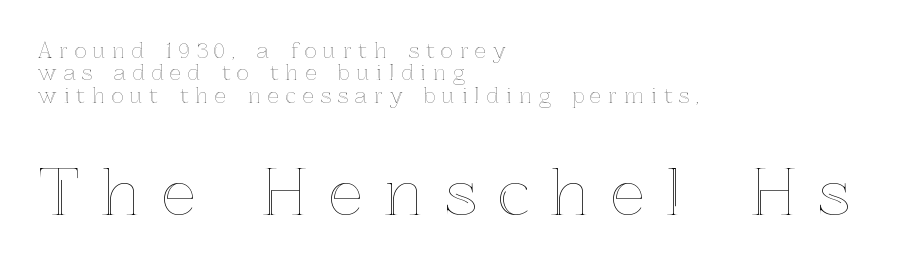
Q: Is the text italic (slanted)? A: No, it is upright.
Q: Is the text underlined? A: No.
Q: How is the paragraph aligned? A: Left-aligned.
Q: Is the spacing between letters normal or unusually wide? A: Unusually wide.
Q: Is the spacing between lines tight, normal or loose? A: Tight.
Q: Which block of text is set in a larger size, the first (top) or the second (bottom)? A: The second (bottom) one.
Q: Width (condensed, normal, or wide)? A: Normal.
Q: x-height? A: Medium.
Q: Monospaced? A: No.
